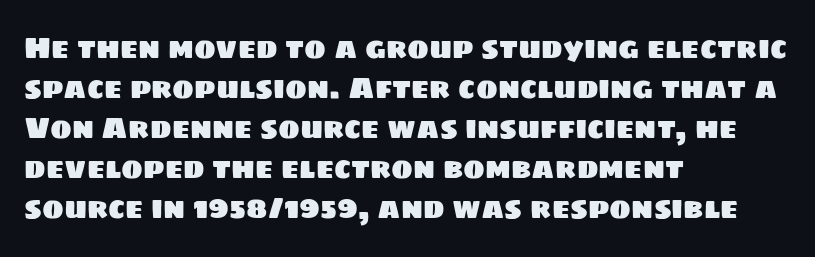
Q: Is the typeface a serif or a sans-serif typeface? A: Sans-serif.
Q: Is the text underlined? A: No.
Q: How is the paragraph aligned? A: Left-aligned.
Q: Is the spacing between letters normal or unusually wide? A: Normal.
Q: Is the spacing between lines tight, normal or loose? A: Normal.
Q: Width (condensed, normal, or wide)? A: Normal.
Q: Stroke contrast? A: Low.
Q: x-height? A: Large.
Q: Monospaced? A: No.
